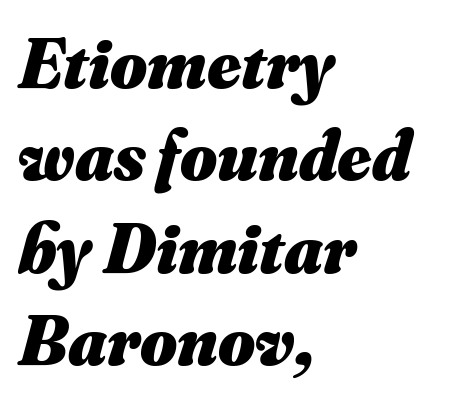
A full-strength bold gives these letters their thick strokes. Interline gaps are of average width in this sample. Which margin do the lines hug? The left one — the right edge is uneven. Yep, that's italic — everything's leaning.
